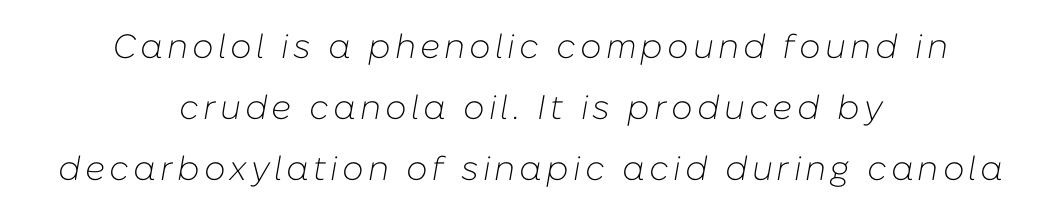
The image shows 34 px light type, italic (leaning right); set centered, line spacing 1.79x, not underlined; low stroke contrast and a medium x-height.
